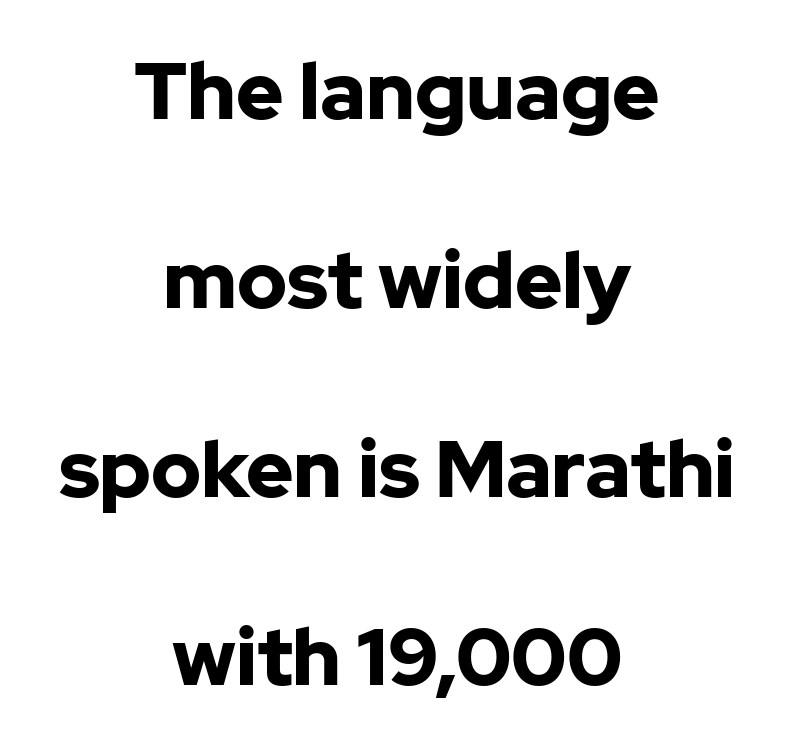
The image shows 80 px bold sans-serif type, upright; set centered, loose line spacing (2.36x), normal letter spacing, not underlined; low stroke contrast and a medium x-height.
